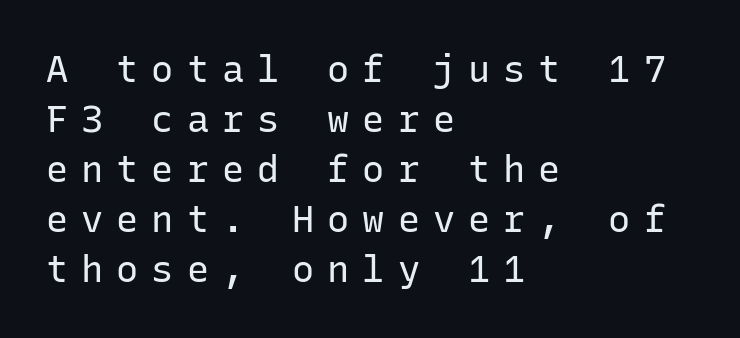
Each row of text sits above clean, open space. The space between consecutive lines is moderate. The font's upright variant was chosen for this text. Heft: none added — not bold. Where is the straight margin? On the left. Caption: expanded tracking, letters set apart.
